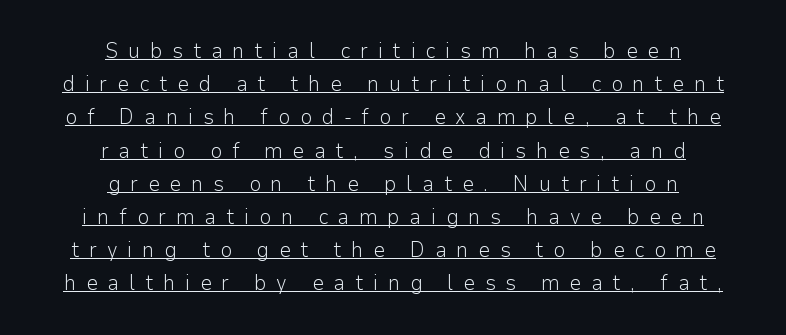
The setting favours the middle, as headings and verse often do. Caption: face not bold, strokes unweighted. Whoever set this chose a conventional vertical rhythm. This is underlined copy, the kind a proofreader might mark for attention. Every character sits straight up, as roman type does.
